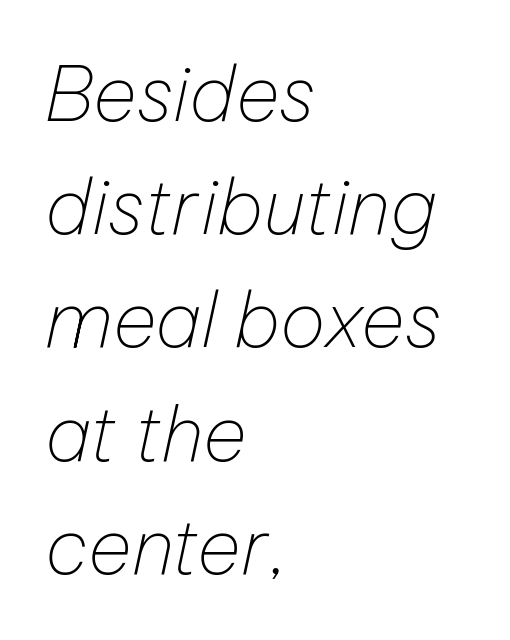
The image shows 76 px thin type, italic (leaning right); set left-aligned, normal line spacing (1.49x), normal letter spacing, not underlined; low stroke contrast and a medium x-height.
